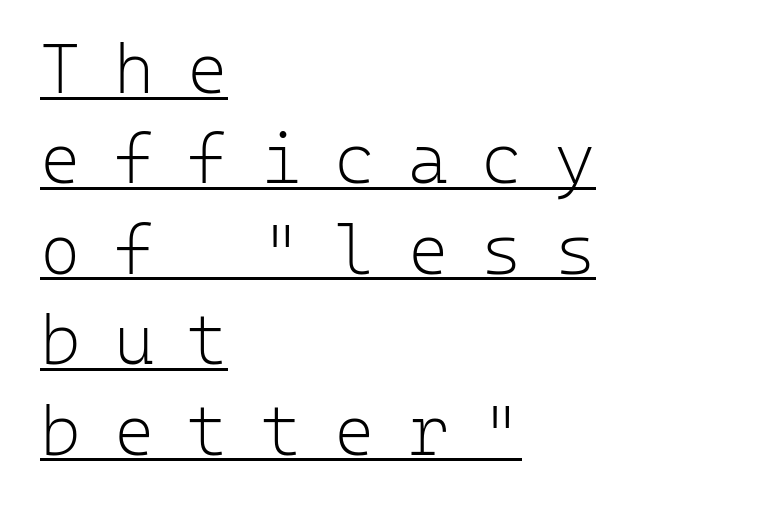
The image shows 69 px light sans-serif type, upright, monospaced; set left-aligned, normal line spacing (1.31x), unusually wide letter spacing (+0.48 em), underlined; low stroke contrast and a medium x-height.
